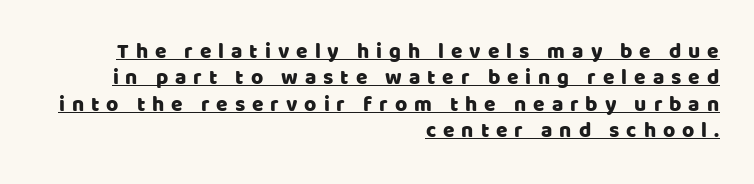
{"italic": "no", "underline": "yes", "align": "right", "line_spacing": "normal", "line_spacing_ratio": 1.26, "letter_spacing": "wide", "letter_spacing_em": 0.33, "glyph_px": 21}
